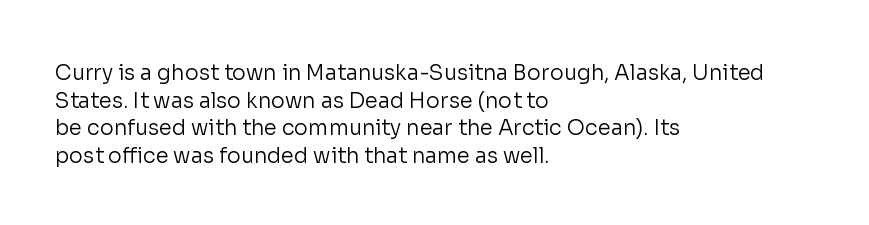
{"italic": "no", "bold": "no", "underline": "no", "align": "left", "line_spacing": "normal", "line_spacing_ratio": 1.32, "letter_spacing": "normal", "letter_spacing_em": 0.0, "glyph_px": 21}
